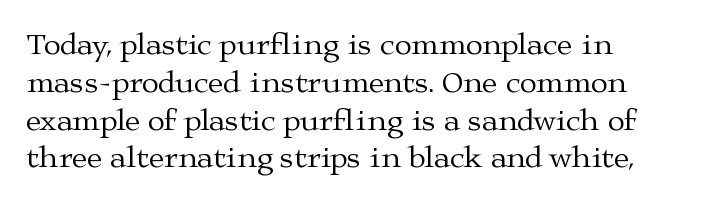
The letterforms sit at book weight or below. The type sits square on the baseline with zero lean. This sample has the flowing, uneven cadence of proportional lettering. Horizontal alignment here is leftward, the default for most running prose. This sample uses plain, unmodified letter spacing.
